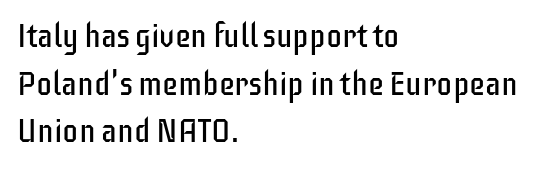
The image shows 32 px regular-weight, condensed sans-serif type, upright; set left-aligned, normal line spacing (1.49x), normal letter spacing, not underlined; low stroke contrast and a large x-height.
